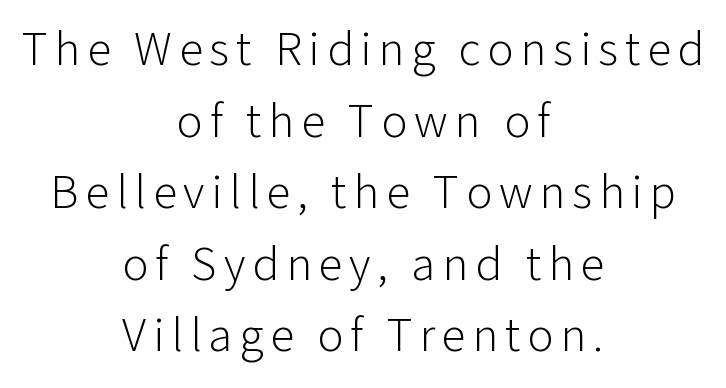
{"serif": "no", "italic": "no", "bold": "no", "weight": "light", "width": "normal", "stroke_contrast": "low", "x_height": "medium", "monospaced": "no", "underline": "no", "align": "center", "line_spacing": "normal", "line_spacing_ratio": 1.46, "glyph_px": 49}
